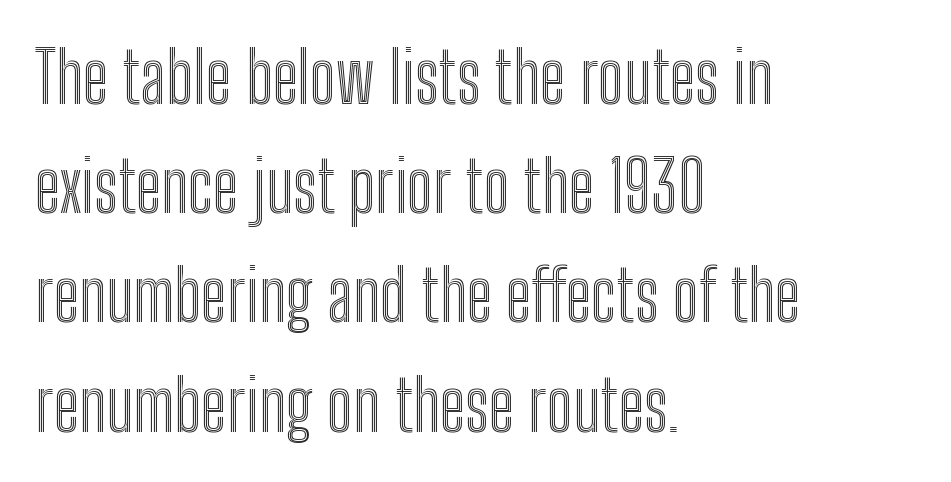
Plain, unruled lines of type. Honestly, the row spacing looks completely unremarkable. These lines are rendered in a variable-pitch font. This is the regular roman posture of the typeface. The rendering keeps characters at their native spacing. Short and long lines alike share a common starting point at left.
